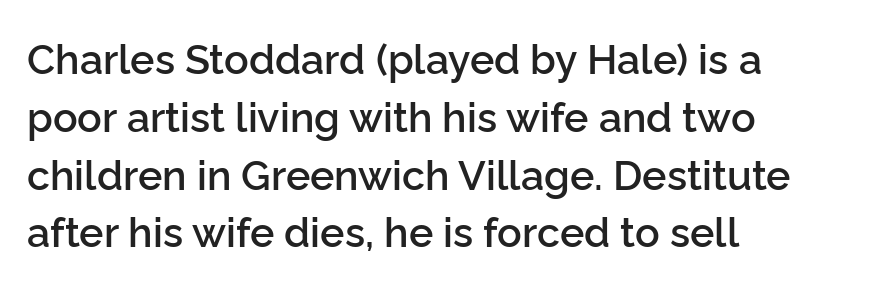
{"serif": "no", "italic": "no", "bold": "semi", "weight": "semibold", "width": "normal", "stroke_contrast": "low", "x_height": "medium", "monospaced": "no", "underline": "no", "align": "left", "line_spacing": "normal", "line_spacing_ratio": 1.41, "letter_spacing": "normal", "letter_spacing_em": 0.0, "glyph_px": 41}
